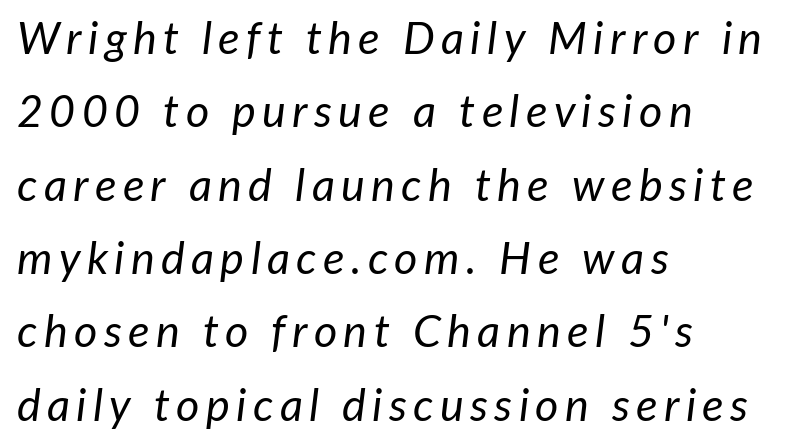
The area under the type is left untouched. The typesetter chose a ragged-right arrangement here. Looking at the ascenders, they clearly lean. Baseline-to-baseline distance is the conventional proportion of letter height. This sample has the flowing, uneven cadence of proportional lettering. The face looks like a standard text weight, possibly lighter.
